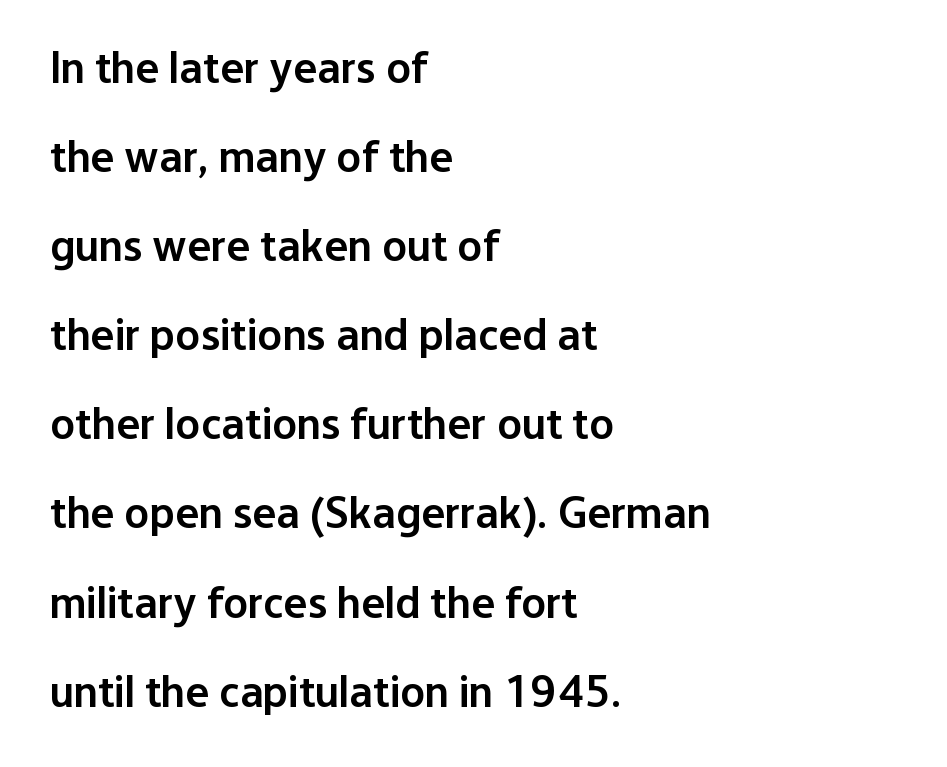
{"serif": "no", "italic": "no", "bold": "semi", "weight": "semibold", "width": "normal", "stroke_contrast": "low", "x_height": "medium", "monospaced": "no", "underline": "no", "align": "left", "line_spacing": "loose", "line_spacing_ratio": 1.98, "letter_spacing": "normal", "letter_spacing_em": 0.0, "glyph_px": 45}
